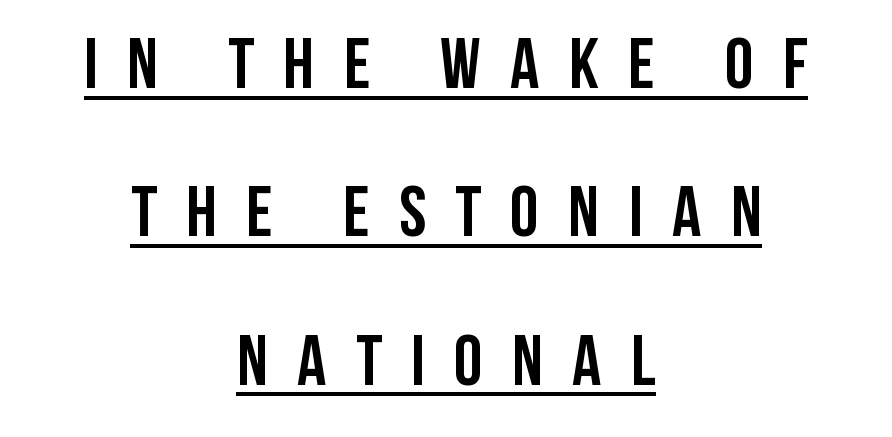
The image shows 72 px semibold, condensed sans-serif type, upright; set centered, loose line spacing (2.06x), unusually wide letter spacing (+0.41 em), underlined; low stroke contrast and a large x-height.
